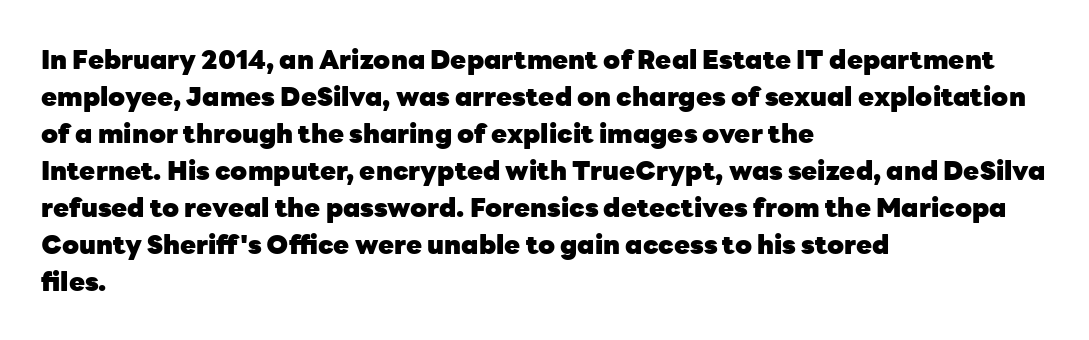
{"italic": "no", "bold": "yes", "underline": "no", "align": "left", "line_spacing": "normal", "line_spacing_ratio": 1.42, "letter_spacing": "normal", "letter_spacing_em": 0.0, "glyph_px": 26}
